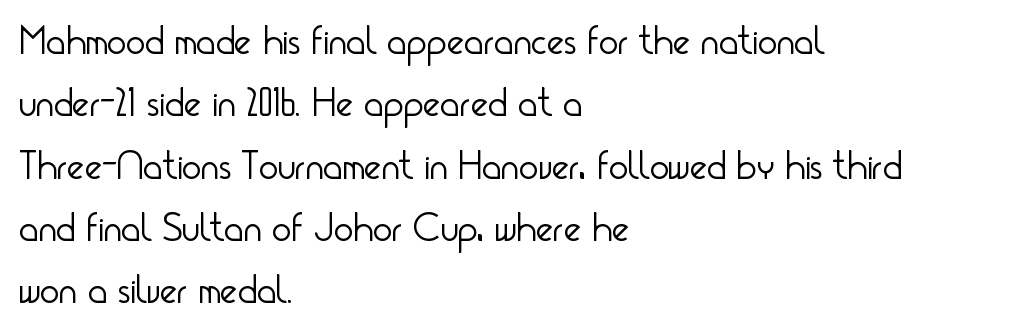
{"serif": "no", "italic": "no", "bold": "no", "weight": "light", "width": "condensed", "stroke_contrast": "low", "x_height": "small", "monospaced": "no", "underline": "no", "align": "left", "line_spacing": "normal", "line_spacing_ratio": 1.52, "letter_spacing": "normal", "letter_spacing_em": 0.0, "glyph_px": 41}
